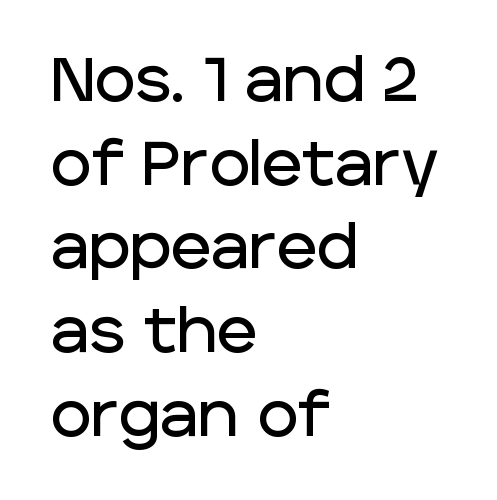
Q: Is the text italic (slanted)? A: No, it is upright.
Q: Is the typeface a serif or a sans-serif typeface? A: Sans-serif.
Q: Is the text underlined? A: No.
Q: How is the paragraph aligned? A: Left-aligned.
Q: Is the spacing between letters normal or unusually wide? A: Normal.
Q: Is the spacing between lines tight, normal or loose? A: Normal.
Q: Width (condensed, normal, or wide)? A: Normal.
Q: Stroke contrast? A: Low.
Q: x-height? A: Large.
Q: Monospaced? A: No.
